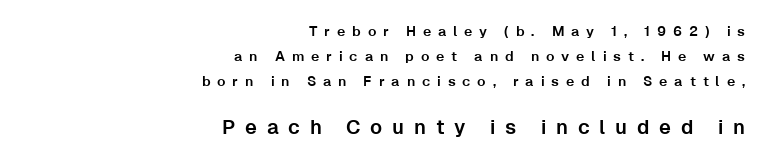
The image shows 20 px text type, upright; set right-aligned, line spacing 1.8x, unusually wide letter spacing (+0.49 em), not underlined; the second (bottom) block is 1.43x larger.
